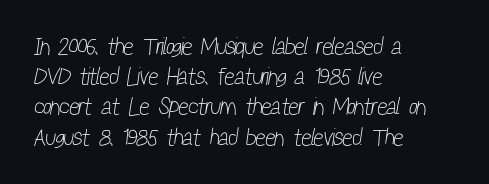
The image shows 24 px text type; set left-aligned, normal line spacing (1.26x), normal letter spacing, not underlined.
